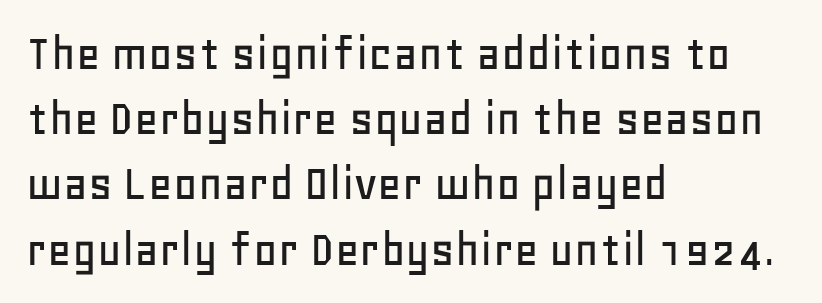
{"serif": "no", "italic": "no", "width": "normal", "stroke_contrast": "low", "x_height": "large", "monospaced": "no", "underline": "no", "align": "left", "line_spacing_ratio": 1.23, "letter_spacing": "normal", "letter_spacing_em": 0.0, "glyph_px": 53}
